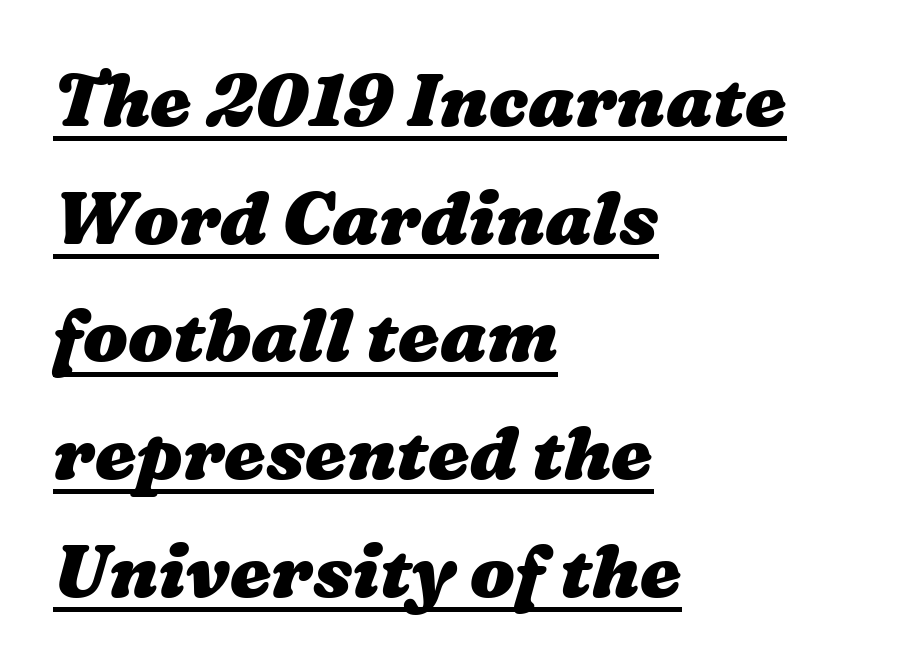
Casual observation: everything's shoved over to the left. The letters advance in unequal steps, a hallmark of proportional type. Nothing unusual about the tracking: characters are spaced as the font intends. This sample carries an underscore along the baseline area. Horizontal bands of white between lines are of average thickness.
